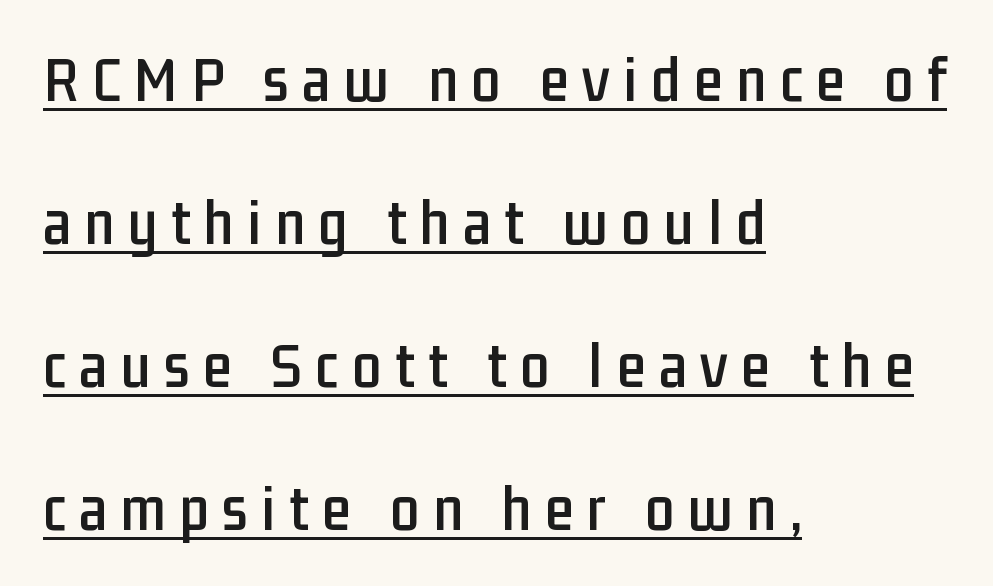
Grotesque or geometric, the face here clearly has no serifs. The letters are spread apart with noticeably loose tracking. Quick note: interline space is abundant. The typography opts for an upright posture over an oblique one. The letters advance in unequal steps, a hallmark of proportional type. A student would call this left alignment; a typographer would say flush left, rag right.
